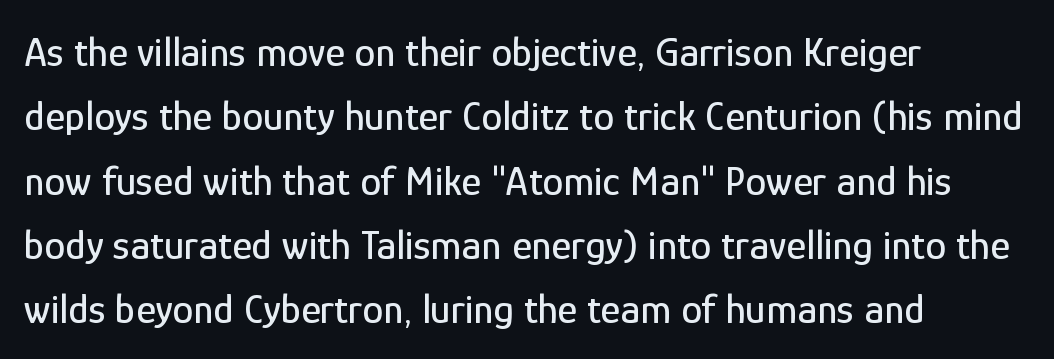
Are there feet on the stems? There aren't — it's a sans. Every stem runs plumb, perpendicular to the baseline. Character widths vary here, with narrow letters taking less room than wide ones. The block of text has a typical density, with ordinary space between rows. The rendering anchors every line to the left-hand side.
